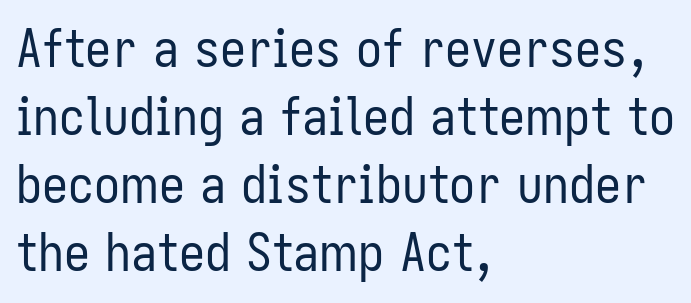
Looks like regular typesetting: each glyph gets only the width it needs. Upright lettering throughout. The setting favours the left margin, as ordinary paragraphs usually do. Inter-character spacing is left at the font's built-in metrics.
